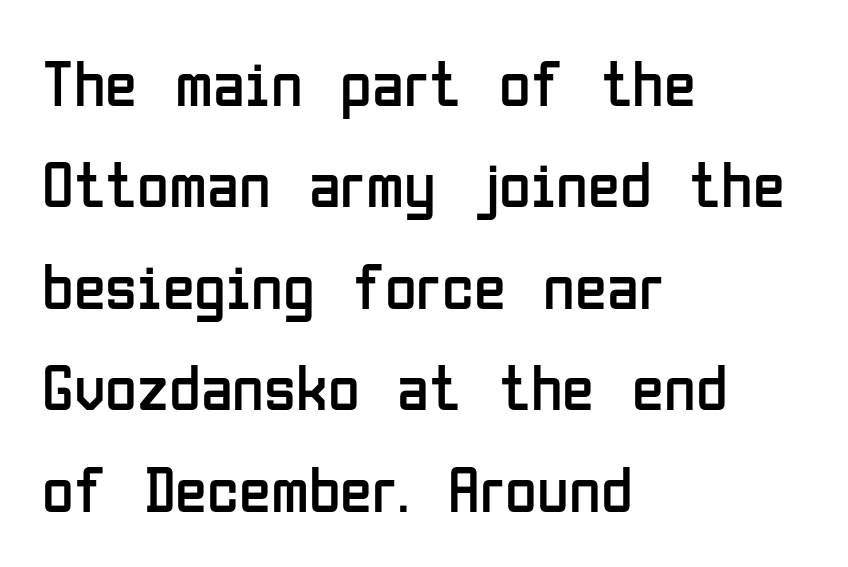
Tracking here is standard; glyphs follow each other at the usual distance. Letters rest on an invisible, unmarked baseline. A typesetter would label this face a sans. The block of text has a typical density, with ordinary space between rows.
